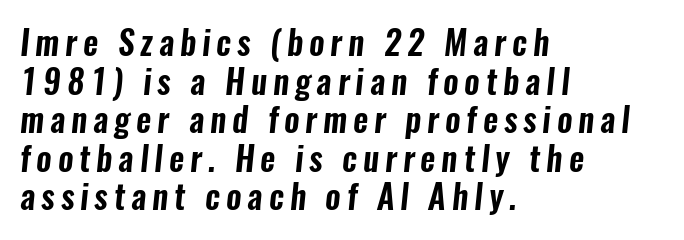
Q: Is the typeface a serif or a sans-serif typeface? A: Sans-serif.
Q: Is the text underlined? A: No.
Q: How is the paragraph aligned? A: Left-aligned.
Q: Width (condensed, normal, or wide)? A: Condensed.
Q: Stroke contrast? A: Low.
Q: x-height? A: Medium.
Q: Monospaced? A: No.
